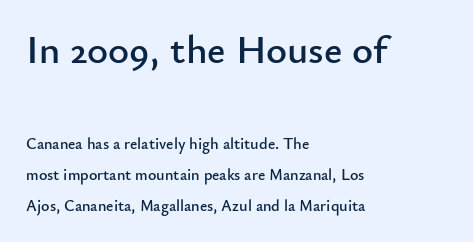
{"serif": "no", "italic": "no", "width": "normal", "stroke_contrast": "low", "x_height": "small", "monospaced": "no", "underline": "no", "align": "left", "line_spacing": "loose", "line_spacing_ratio": 1.91, "letter_spacing": "normal", "letter_spacing_em": 0.0, "larger_block": "first", "size_ratio": 2.5, "glyph_px": 40}
